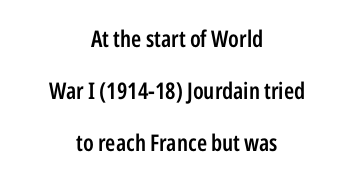
Visually the block forms a symmetrical silhouette, jagged on both flanks. Has an underline been added? It has not. Every character sits straight up, as roman type does. A fair bit of extra ink — the face is semibold, not bold.
